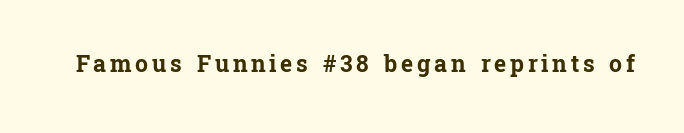
The image shows 23 px bold type, upright; set not underlined.
